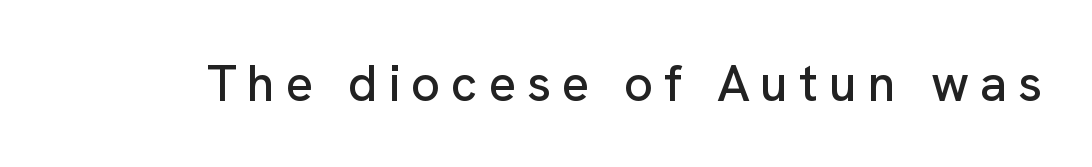
{"serif": "no", "italic": "no", "width": "normal", "stroke_contrast": "low", "x_height": "medium", "monospaced": "no", "underline": "no", "letter_spacing": "wide", "letter_spacing_em": 0.21, "glyph_px": 51}
